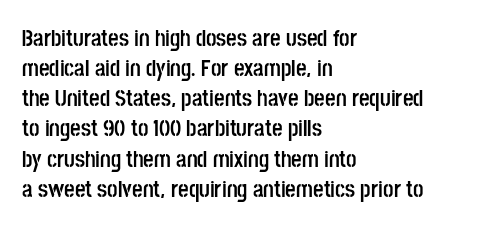
Q: Is the text bold? A: Yes.
Q: Is the text italic (slanted)? A: No, it is upright.
Q: Is the text underlined? A: No.
Q: How is the paragraph aligned? A: Left-aligned.
Q: Is the spacing between letters normal or unusually wide? A: Normal.
Q: Is the spacing between lines tight, normal or loose? A: Normal.
